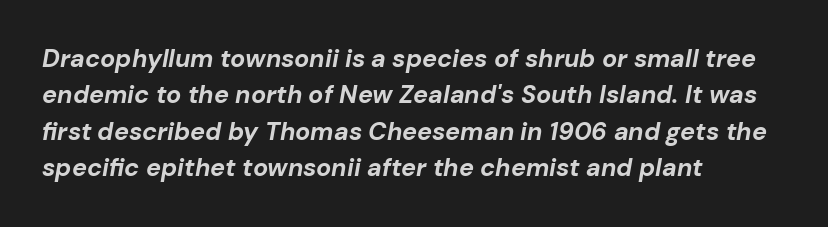
Q: Is the text bold? A: Yes.
Q: Is the text italic (slanted)? A: Yes, it leans right by about 10 degrees.
Q: Is the text underlined? A: No.
Q: How is the paragraph aligned? A: Left-aligned.
Q: Is the spacing between letters normal or unusually wide? A: Normal.
Q: Is the spacing between lines tight, normal or loose? A: Normal.
